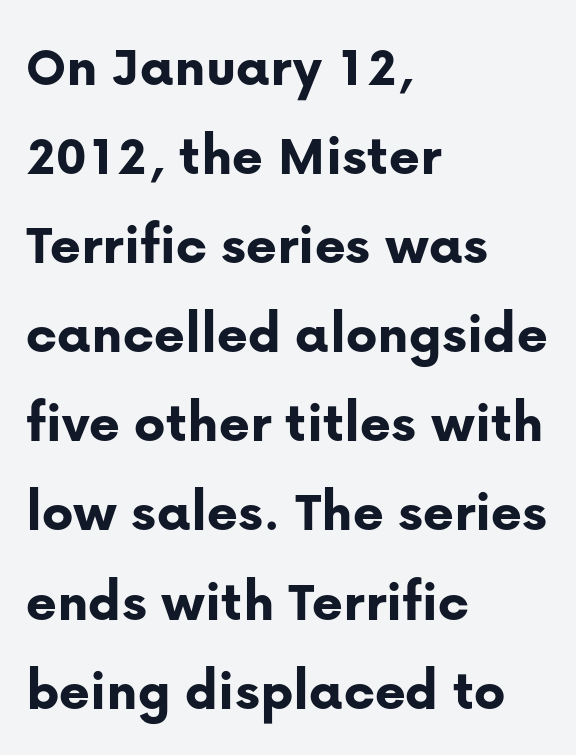
The gap between lines stays unmarked. The characters look thick and weighty, a clear bold. Every character sits straight up, as roman type does. The letters carry no serifs — their stems end cleanly without finishing strokes. These lines are rendered in a variable-pitch font. Does the leading feel generous? No, just average.
